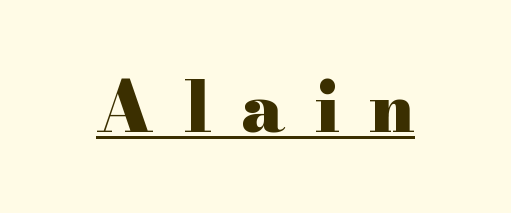
The image shows 70 px heavy, wide serif type, upright; set unusually wide letter spacing (+0.42 em), underlined; high stroke contrast and a small x-height.
